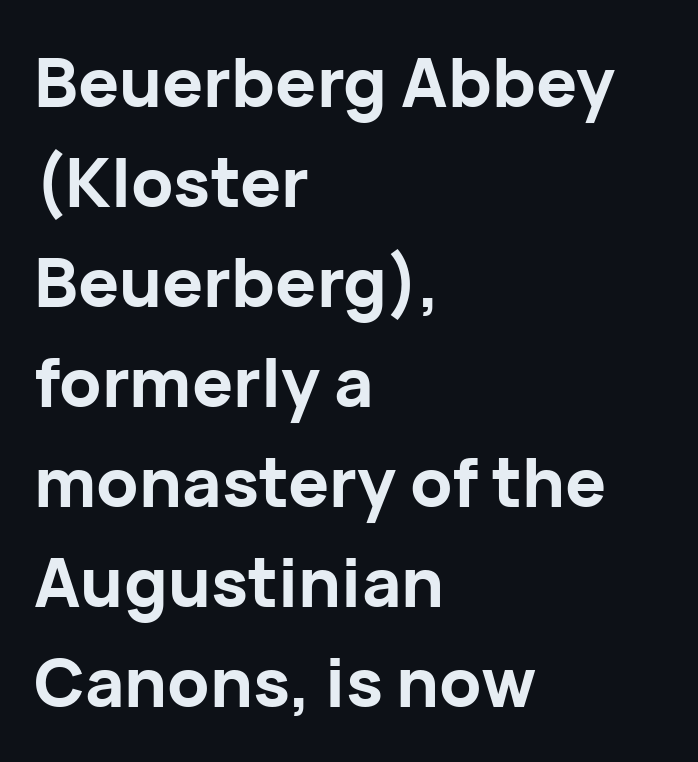
The specimen reads as upright at a glance. Students, this is bold: see how much ink each stroke carries. The paragraph has a hard left edge and a soft right edge. The passage shown is typed in a proportional face where columns would drift. Leading: standard. Look at the tracking — it's just the regular setting, nothing added.
